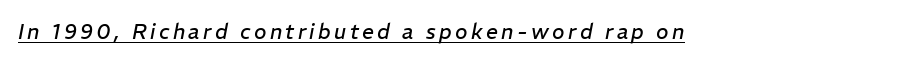
This rendering features underlined lettering. This reads as an unemphasized weight, regular at the heaviest. Observe the lean: these are italic letterforms.
